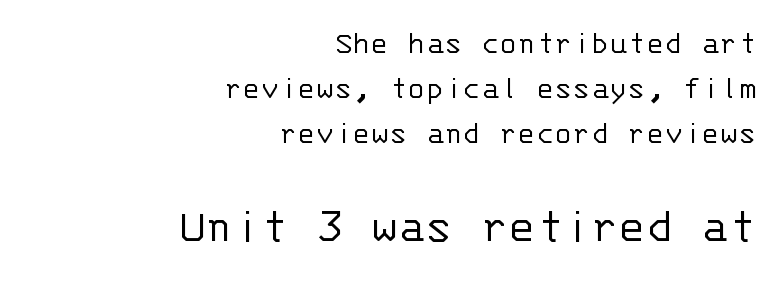
{"serif": "no", "italic": "no", "bold": "no", "weight": "light", "width": "normal", "stroke_contrast": "low", "x_height": "large", "monospaced": "yes", "underline": "no", "align": "right", "line_spacing": "normal", "line_spacing_ratio": 1.33, "letter_spacing": "normal", "letter_spacing_em": 0.0, "larger_block": "second", "size_ratio": 1.5, "glyph_px": 51}
